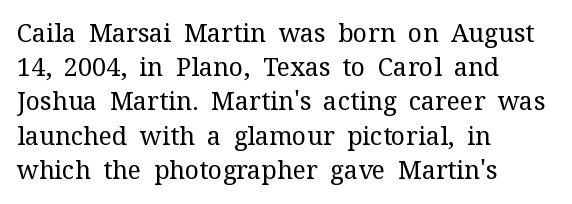
The area under the type is left untouched. A roman cut, with each character standing at attention. Observe the ordinary spacing: letters are neighbours, not strangers. Notice how the passage keeps a crisp vertical edge on the left only.
